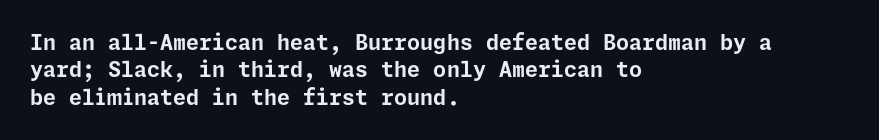
Q: Is the text bold? A: Yes.
Q: Is the text italic (slanted)? A: No, it is upright.
Q: Is the text underlined? A: No.
Q: How is the paragraph aligned? A: Left-aligned.
Q: Is the spacing between letters normal or unusually wide? A: Normal.
Q: Is the spacing between lines tight, normal or loose? A: Normal.
